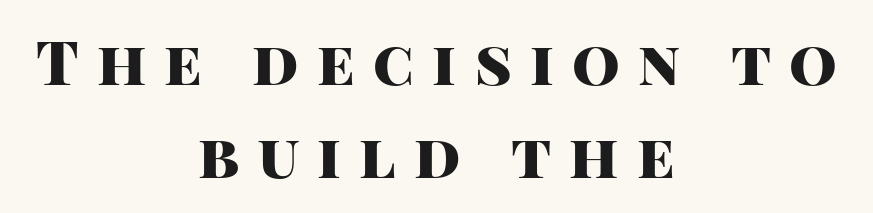
Examine the stroke ends and you'll find no serifs. Compared with typical body copy, the letter spacing here is much looser. Do the characters align in a grid? No, the font is proportional. Quick note: not italic, upright. Caption: bold face, heavy strokes.
